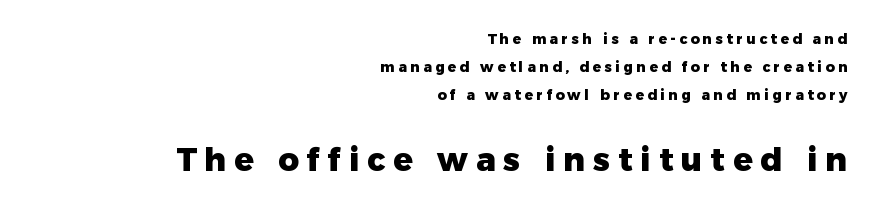
Q: Is the text bold? A: Yes.
Q: Is the text italic (slanted)? A: No, it is upright.
Q: Is the typeface a serif or a sans-serif typeface? A: Sans-serif.
Q: Is the text underlined? A: No.
Q: How is the paragraph aligned? A: Right-aligned.
Q: Is the spacing between letters normal or unusually wide? A: Unusually wide.
Q: Is the spacing between lines tight, normal or loose? A: Loose.
Q: Which block of text is set in a larger size, the first (top) or the second (bottom)? A: The second (bottom) one.
Q: Width (condensed, normal, or wide)? A: Normal.
Q: Stroke contrast? A: Low.
Q: x-height? A: Medium.
Q: Monospaced? A: No.
